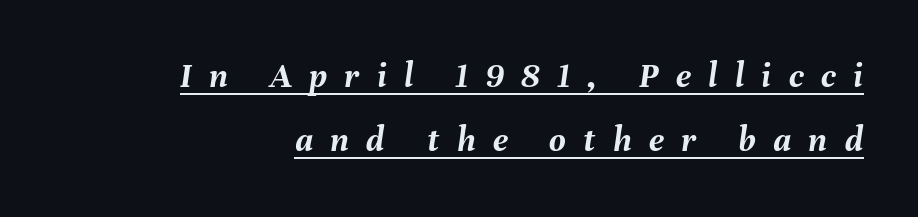
The compositor pushed each line to the right boundary. The glyphs are accompanied by a horizontal stroke just below them. In terms of letterspacing, this is a distinctly airy, spread setting. Is the type bold? Yes — the strokes are clearly thick and heavy. You could not count columns in this text — the font is proportionally spaced.
